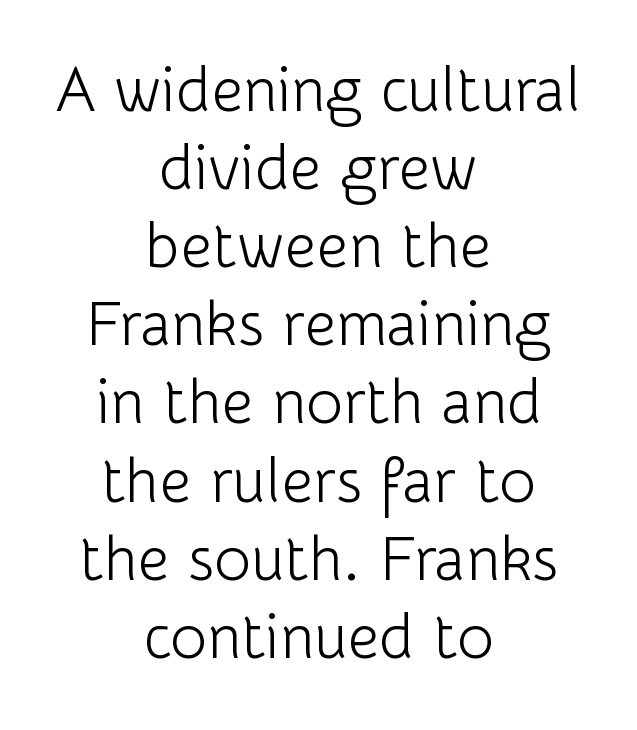
{"serif": "no", "italic": "no", "bold": "no", "weight": "light", "width": "normal", "stroke_contrast": "low", "x_height": "medium", "monospaced": "no", "underline": "no", "align": "center", "line_spacing": "normal", "line_spacing_ratio": 1.26, "letter_spacing": "normal", "letter_spacing_em": 0.0, "glyph_px": 62}
